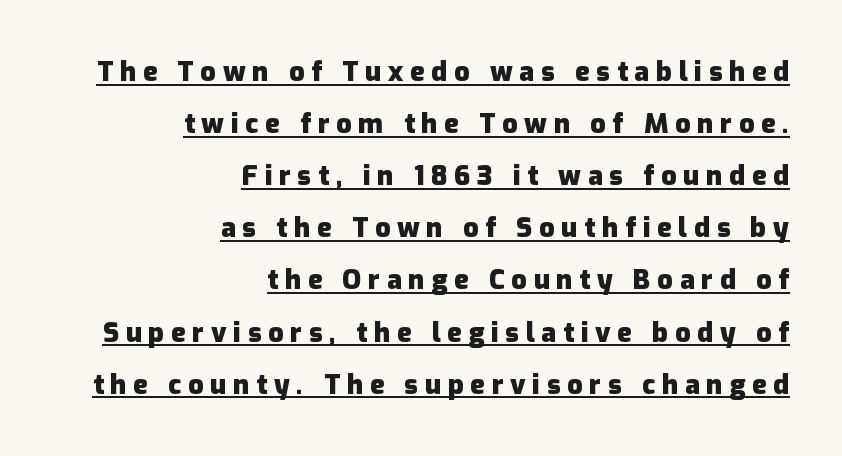
Is the letter spacing exaggerated? Yes — the characters are pushed far apart. The rag falls on the left side of this text block. Chunky letters — that's bold for sure. Is there much room between lines? Yes — plenty of vertical air separates them. No italicization has been applied; the sample stays upright. The typesetter has applied underlining to the passage shown.
